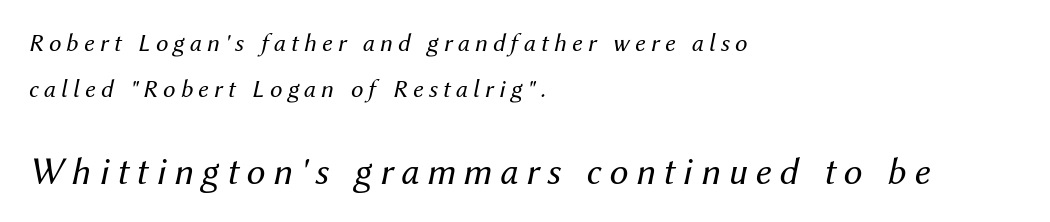
Q: Is the text bold? A: No.
Q: Is the text italic (slanted)? A: Yes, it leans right by about 12 degrees.
Q: Is the text underlined? A: No.
Q: How is the paragraph aligned? A: Left-aligned.
Q: Is the spacing between letters normal or unusually wide? A: Unusually wide.
Q: Which block of text is set in a larger size, the first (top) or the second (bottom)? A: The second (bottom) one.
Q: Width (condensed, normal, or wide)? A: Normal.
Q: Stroke contrast? A: Medium.
Q: x-height? A: Medium.
Q: Monospaced? A: No.
